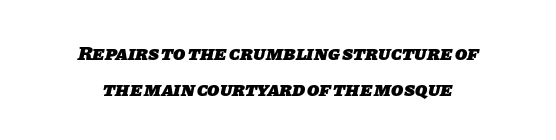
{"bold": "yes", "underline": "no", "align": "center", "line_spacing_ratio": 1.79, "letter_spacing": "normal", "letter_spacing_em": 0.0, "glyph_px": 20}
